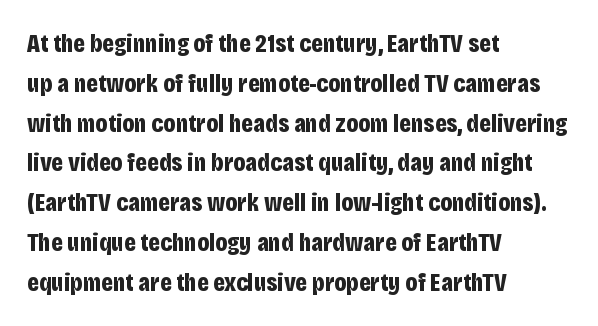
The image shows 26 px bold type, upright; set left-aligned, normal line spacing (1.53x), normal letter spacing, not underlined.
